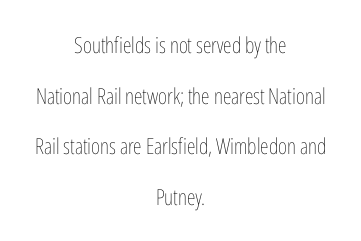
{"italic": "no", "bold": "no", "underline": "no", "align": "center", "line_spacing": "loose", "line_spacing_ratio": 2.3, "letter_spacing": "normal", "letter_spacing_em": 0.0, "glyph_px": 22}
